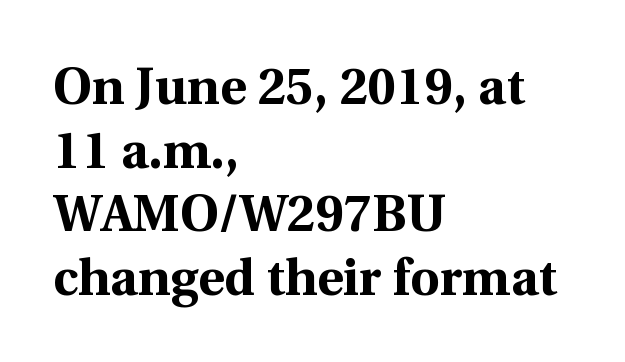
The glyphs have the mass of a bold cut. A classic flush-left, rag-right setting is used for this passage. Glance below the letters and you will spot only blank space. A roman cut, with each character standing at attention. A typesetter would call this leading conventional body-copy spacing.
